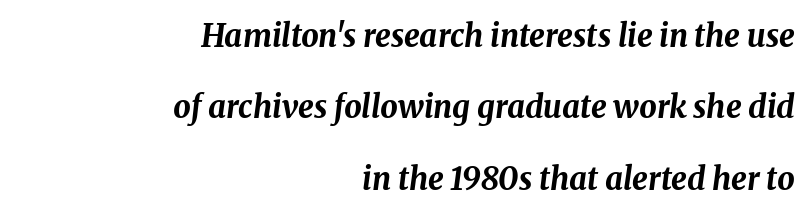
Q: Is the text bold? A: Yes.
Q: Is the text italic (slanted)? A: Yes, it leans right by about 8 degrees.
Q: Is the text underlined? A: No.
Q: How is the paragraph aligned? A: Right-aligned.
Q: Is the spacing between letters normal or unusually wide? A: Normal.
Q: Is the spacing between lines tight, normal or loose? A: Loose.
Q: Width (condensed, normal, or wide)? A: Normal.
Q: Stroke contrast? A: Medium.
Q: x-height? A: Medium.
Q: Monospaced? A: No.
